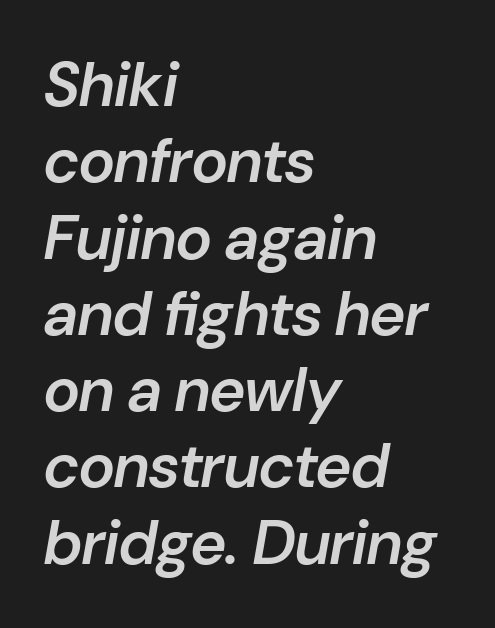
Slant detected: the letters are inclined. The baseline area is clear. Does extra space separate the letters? No, they use regular spacing. The passage shown is typed in a proportional face where columns would drift. This sample is left-justified, so line endings fall wherever the words run out.
